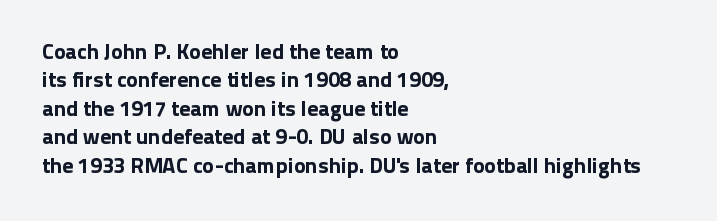
Q: Is the text italic (slanted)? A: No, it is upright.
Q: Is the text underlined? A: No.
Q: How is the paragraph aligned? A: Left-aligned.
Q: Is the spacing between letters normal or unusually wide? A: Normal.
Q: Is the spacing between lines tight, normal or loose? A: Normal.
